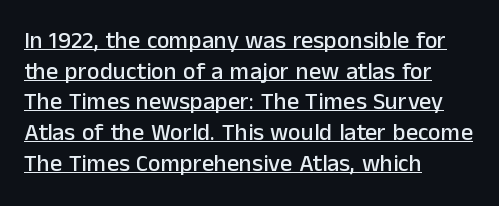
{"italic": "no", "underline": "yes", "align": "left", "line_spacing": "normal", "line_spacing_ratio": 1.28, "letter_spacing": "normal", "letter_spacing_em": 0.0, "glyph_px": 24}
